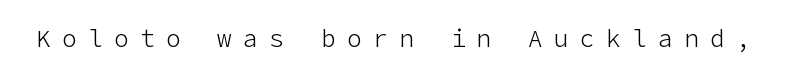
Words float on clear page, feet unadorned. The line texture is sparse and dotted thanks to wide tracking. Stems here are at most as thick as an everyday book face. Upright lettering throughout.
